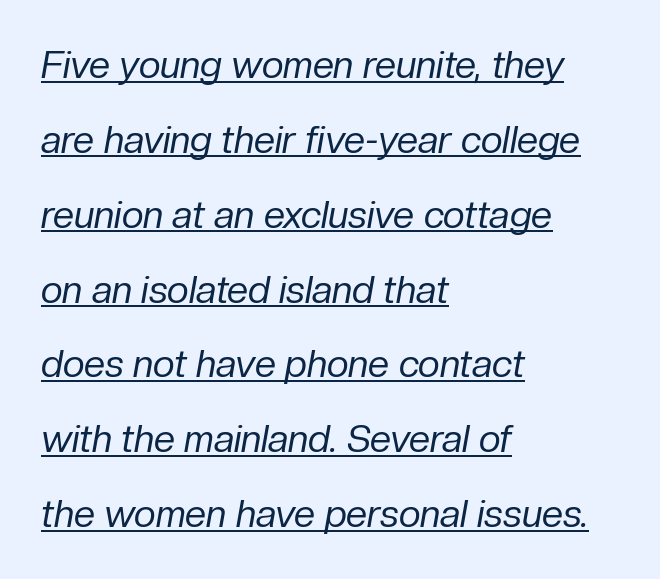
{"italic": "yes", "lean": "right", "slant_degrees": 10, "bold": "no", "weight": "regular", "width": "normal", "stroke_contrast": "low", "x_height": "medium", "monospaced": "no", "underline": "yes", "align": "left", "line_spacing": "loose", "line_spacing_ratio": 1.97, "letter_spacing": "normal", "letter_spacing_em": 0.0, "glyph_px": 38}
